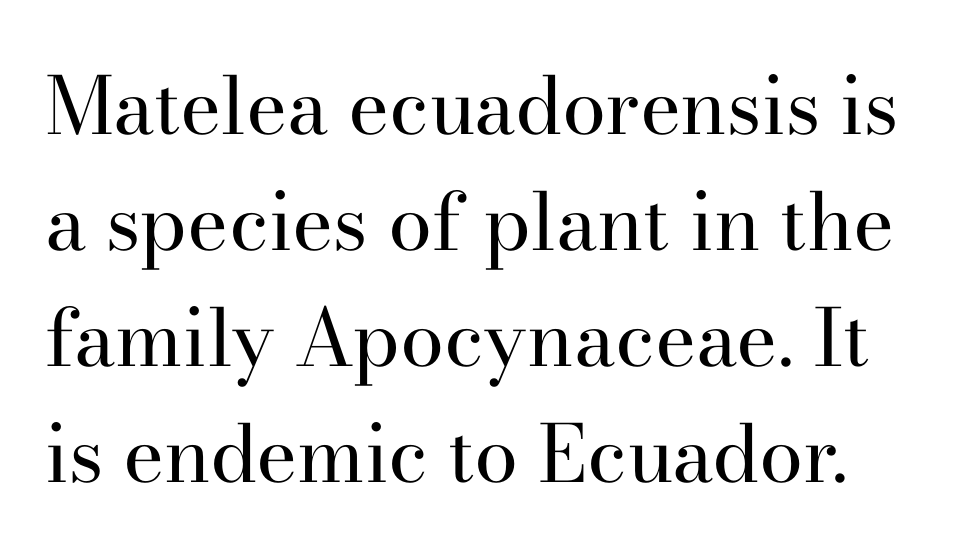
Just letters on the line, the space beneath them empty. Think of a printed novel: that variable character pitch is what you see here. The lines sit at an ordinary, default distance from one another. Posture: straight, roman, zero tilt.
